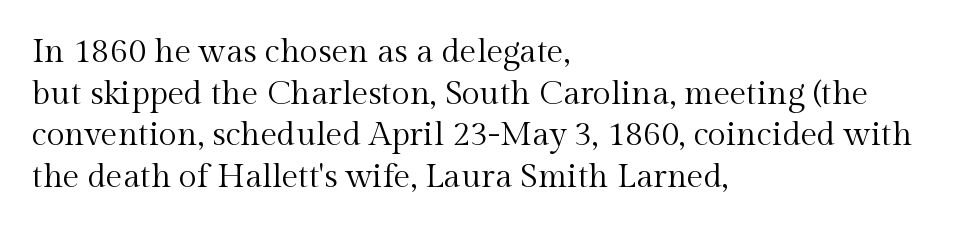
{"serif": "yes", "italic": "no", "bold": "no", "weight": "regular", "width": "normal", "x_height": "medium", "monospaced": "no", "underline": "no", "align": "left", "line_spacing": "normal", "line_spacing_ratio": 1.26, "letter_spacing": "normal", "letter_spacing_em": 0.0, "glyph_px": 33}
